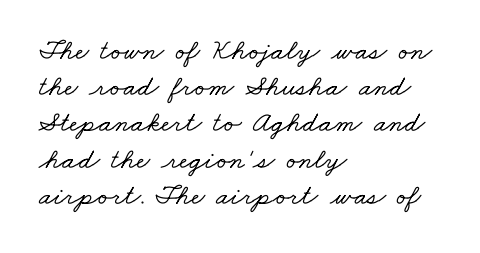
Q: Is the typeface a serif or a sans-serif typeface? A: Serif.
Q: Is the text underlined? A: No.
Q: How is the paragraph aligned? A: Left-aligned.
Q: Is the spacing between letters normal or unusually wide? A: Normal.
Q: Is the spacing between lines tight, normal or loose? A: Normal.
Q: Width (condensed, normal, or wide)? A: Wide.
Q: Stroke contrast? A: Low.
Q: x-height? A: Small.
Q: Monospaced? A: No.
